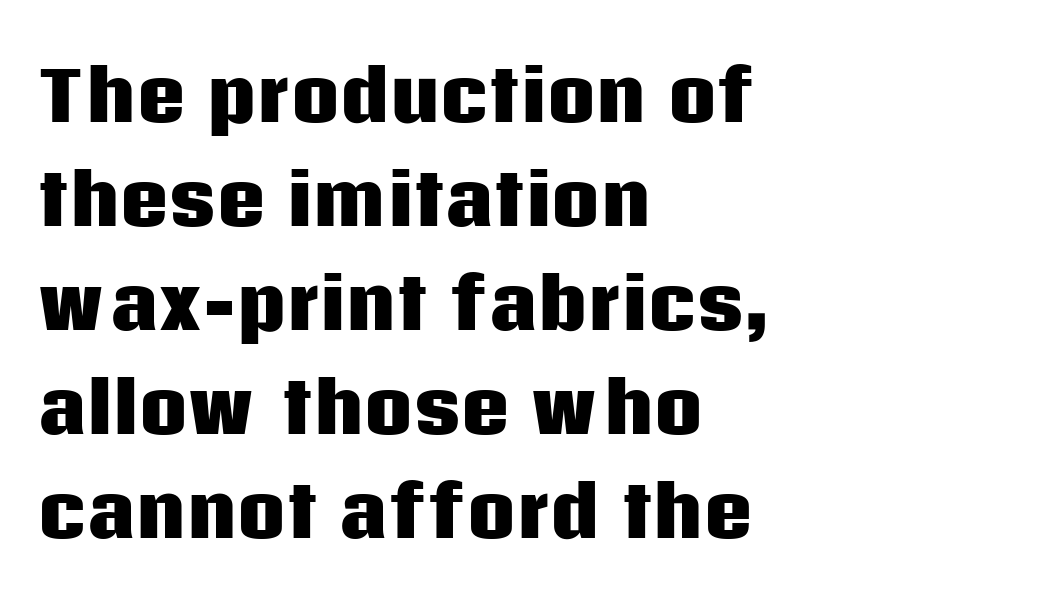
{"serif": "no", "italic": "no", "bold": "yes", "weight": "heavy", "width": "normal", "stroke_contrast": "low", "x_height": "large", "monospaced": "no", "underline": "no", "align": "left", "line_spacing": "normal", "line_spacing_ratio": 1.53, "letter_spacing": "normal", "letter_spacing_em": 0.0, "glyph_px": 68}
